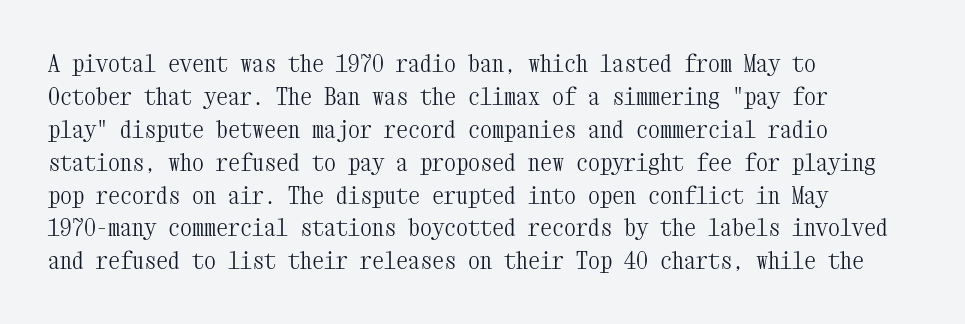
These lines stack with their left ends in a neat column. Letters rest on an invisible, unmarked baseline. The lines sit at an ordinary, default distance from one another. The type sits square on the baseline with zero lean. No letter is thick-stroked: the sample isn't bold. Default kerning and tracking; the words read as compact shapes.
